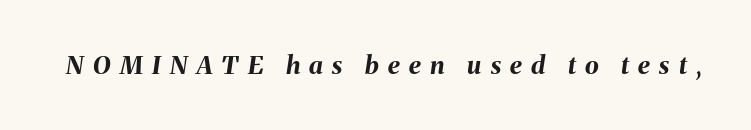
{"italic": "yes", "lean": "right", "slant_degrees": 8, "bold": "yes", "underline": "no", "letter_spacing": "wide", "letter_spacing_em": 0.37, "glyph_px": 25}
